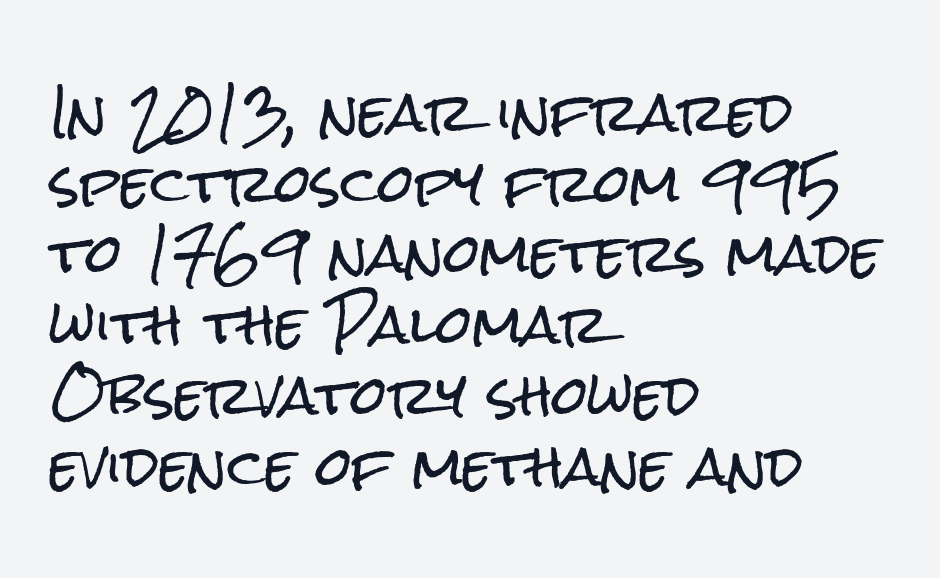
{"serif": "no", "italic": "no", "width": "condensed", "stroke_contrast": "low", "x_height": "medium", "monospaced": "no", "underline": "no", "align": "left", "line_spacing": "normal", "line_spacing_ratio": 1.36, "letter_spacing": "normal", "letter_spacing_em": 0.0, "glyph_px": 52}
